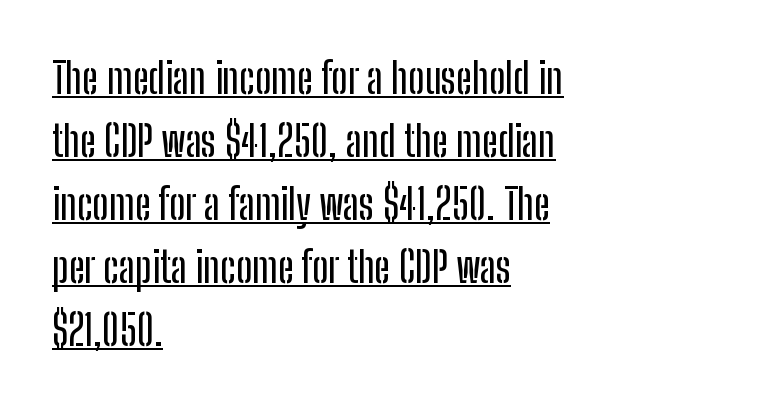
{"serif": "no", "italic": "no", "width": "condensed", "stroke_contrast": "low", "x_height": "medium", "monospaced": "no", "underline": "yes", "align": "left", "line_spacing": "normal", "line_spacing_ratio": 1.5, "letter_spacing": "normal", "letter_spacing_em": 0.0, "glyph_px": 42}
